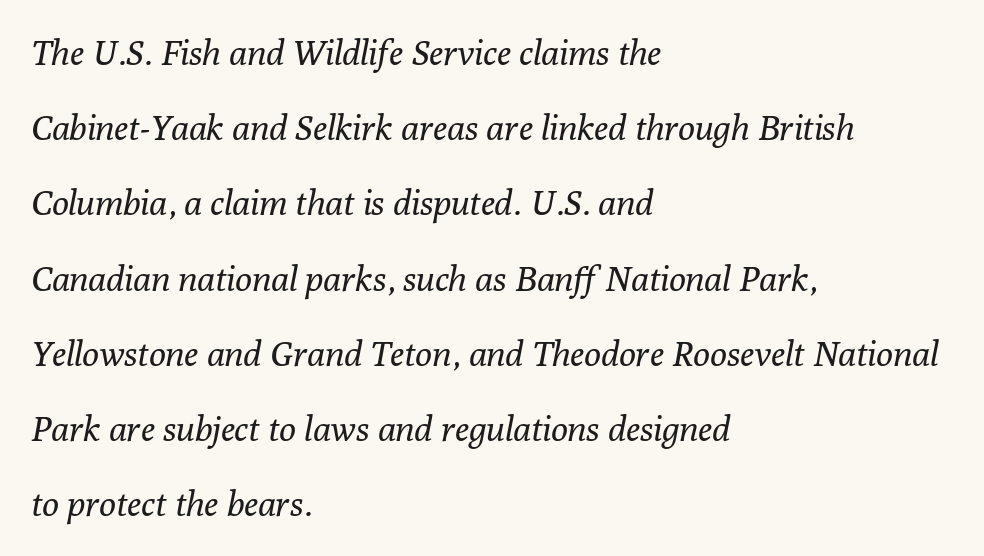
The image shows 35 px regular-weight serif type, italic (leaning right); set left-aligned, loose line spacing (2.15x), normal letter spacing, not underlined; low stroke contrast and a medium x-height.
